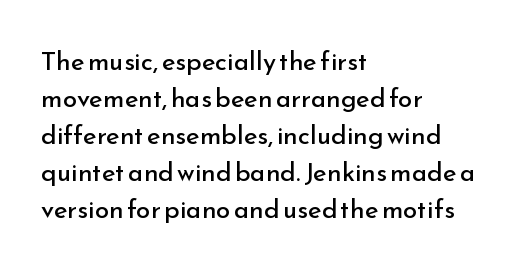
{"italic": "no", "bold": "no", "underline": "no", "align": "left", "line_spacing": "normal", "line_spacing_ratio": 1.42, "letter_spacing": "normal", "letter_spacing_em": 0.0, "glyph_px": 26}
